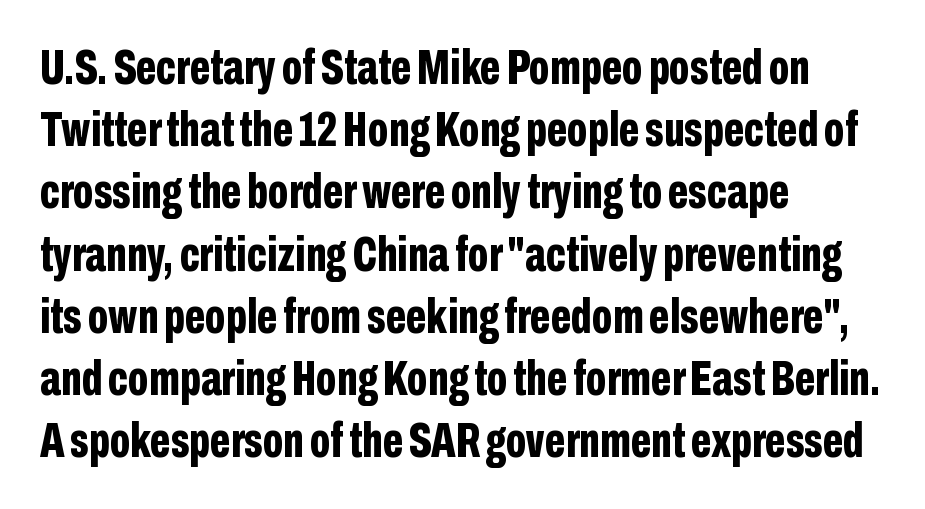
A clean baseline with only descenders dipping below it. Is the letter spacing exaggerated? No — it looks like the ordinary default. Weight check: bold — yes, fully. Visually the block forms a straight wall on the left and a jagged coastline on the right.
